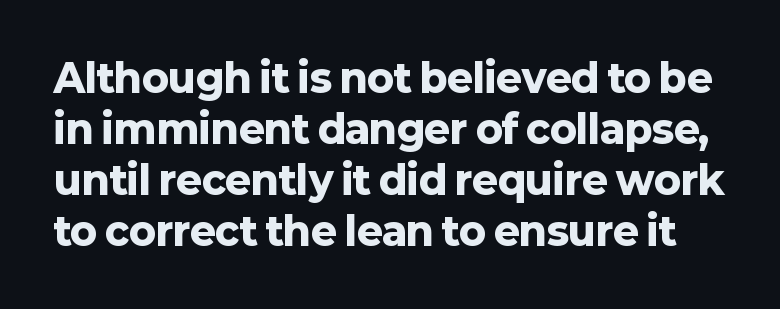
Pretty heavy lettering here — definitely bold. A roman cut, with each character standing at attention. Looks like regular typesetting: each glyph gets only the width it needs. You could call the tracking neutral — neither tight nor loose. Nobody drew a line under any word here.
